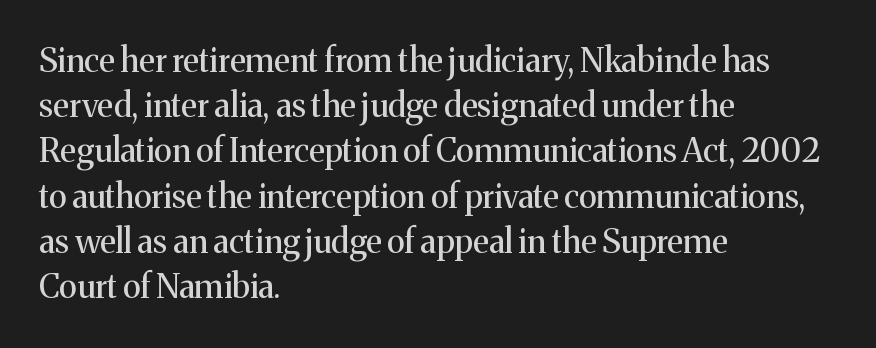
The image shows 33 px regular-weight serif type, upright; set left-aligned, normal line spacing (1.37x), normal letter spacing, not underlined; medium stroke contrast and a medium x-height.
